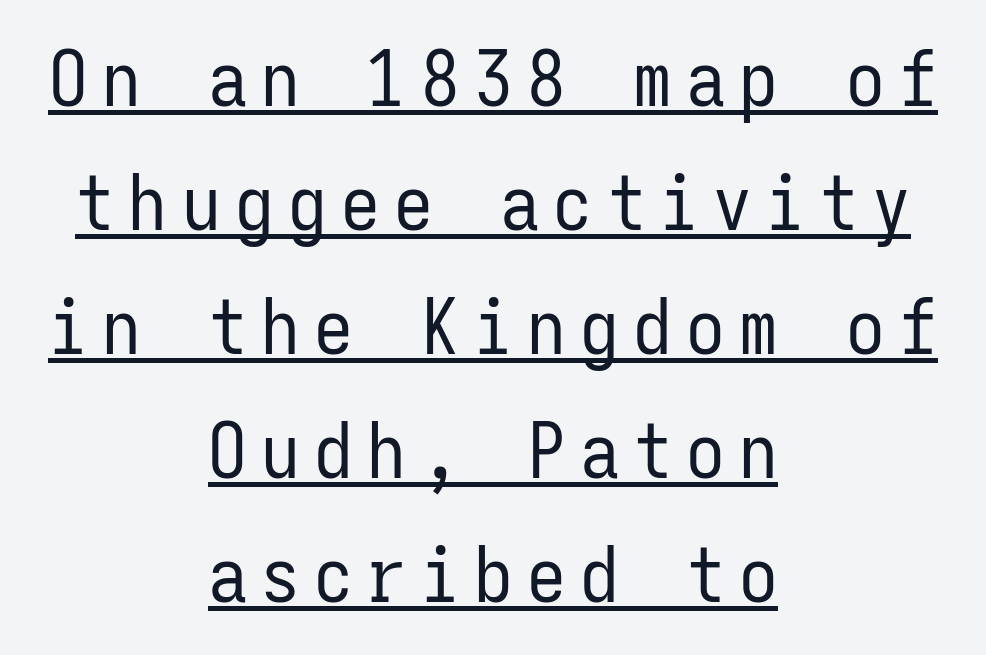
Beneath each row of characters lies a ruled line. The axis of the letterforms is exactly vertical. Fixed-width glyphs throughout — classic coding-font behaviour. Summary of weight: not heavy and not bold. Look at the bottom of the vertical strokes: they stop flat, with no serifs.
